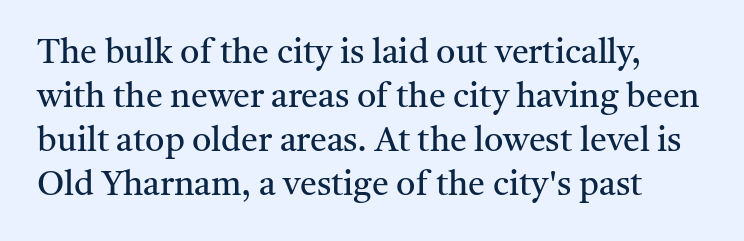
The image shows 34 px regular-weight serif type, upright; set normal line spacing (1.29x), normal letter spacing, not underlined; medium stroke contrast and a medium x-height.
